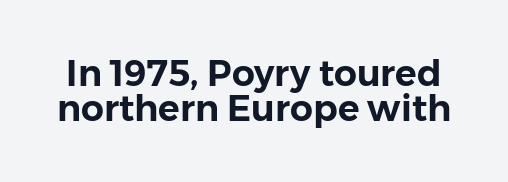
The image shows 36 px sans-serif type, upright; set tight line spacing (0.96x), normal letter spacing, not underlined; low stroke contrast and a medium x-height.
